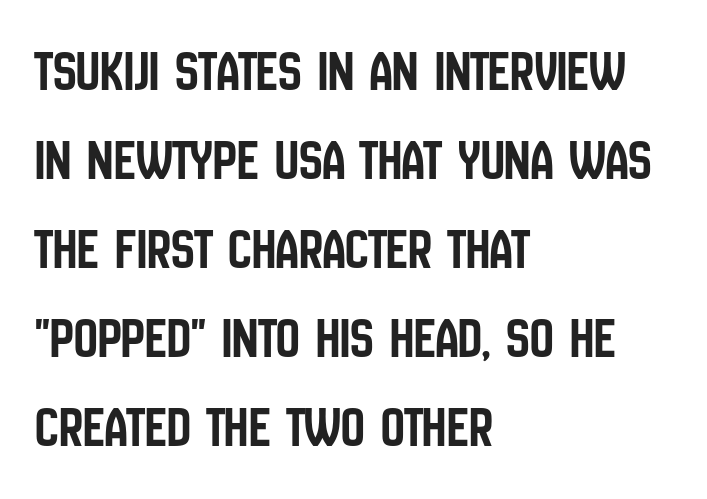
Vertical spacing — default. Does extra space separate the letters? No, they use regular spacing. Lines of text with bare space underneath. These lines were composed using upright roman letters.
